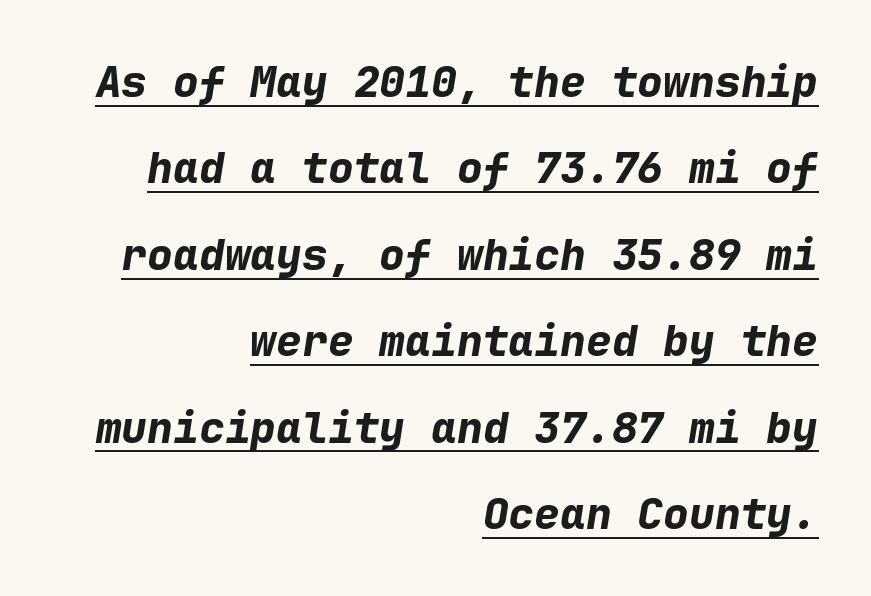
{"italic": "yes", "lean": "right", "slant_degrees": 9, "bold": "yes", "weight": "bold", "width": "normal", "stroke_contrast": "low", "x_height": "medium", "monospaced": "yes", "underline": "yes", "align": "right", "line_spacing": "loose", "line_spacing_ratio": 2.01, "letter_spacing": "normal", "letter_spacing_em": 0.0, "glyph_px": 43}
